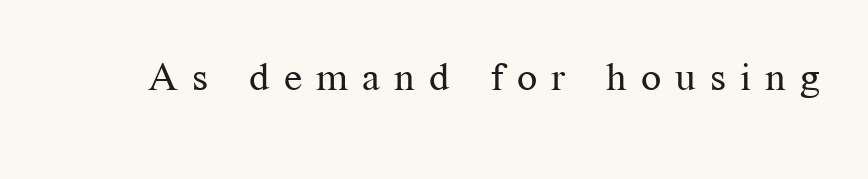
Q: Is the text bold? A: No.
Q: Is the text italic (slanted)? A: No, it is upright.
Q: Is the typeface a serif or a sans-serif typeface? A: Serif.
Q: Is the text underlined? A: No.
Q: Is the spacing between letters normal or unusually wide? A: Unusually wide.
Q: Width (condensed, normal, or wide)? A: Normal.
Q: Stroke contrast? A: Medium.
Q: x-height? A: Medium.
Q: Monospaced? A: No.
